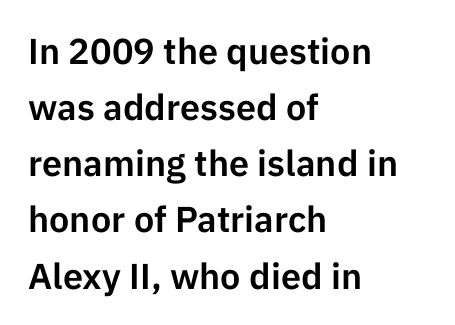
The image shows 36 px sans-serif type, upright; set left-aligned, normal line spacing (1.56x), normal letter spacing, not underlined; low stroke contrast and a medium x-height.
